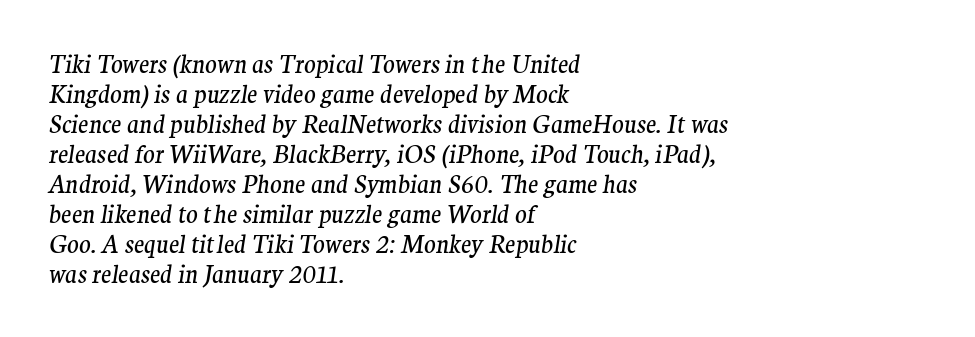
Q: Is the text bold? A: No.
Q: Is the text italic (slanted)? A: Yes, it leans right by about 9 degrees.
Q: Is the text underlined? A: No.
Q: How is the paragraph aligned? A: Left-aligned.
Q: Is the spacing between letters normal or unusually wide? A: Normal.
Q: Is the spacing between lines tight, normal or loose? A: Normal.
